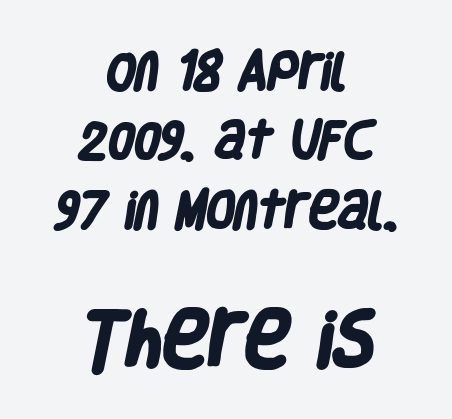
{"serif": "no", "bold": "yes", "weight": "heavy", "width": "condensed", "stroke_contrast": "low", "x_height": "large", "monospaced": "no", "underline": "no", "align": "center", "line_spacing": "normal", "line_spacing_ratio": 1.69, "letter_spacing": "normal", "letter_spacing_em": 0.0, "larger_block": "second", "size_ratio": 1.51, "glyph_px": 62}
